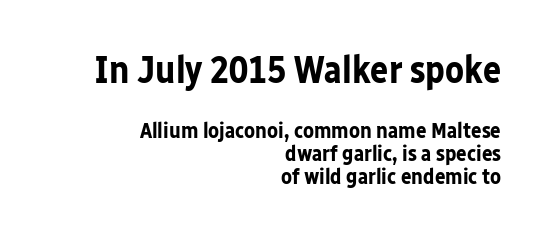
Q: Is the text bold? A: Yes.
Q: Is the text italic (slanted)? A: No, it is upright.
Q: Is the typeface a serif or a sans-serif typeface? A: Sans-serif.
Q: Is the text underlined? A: No.
Q: How is the paragraph aligned? A: Right-aligned.
Q: Is the spacing between letters normal or unusually wide? A: Normal.
Q: Is the spacing between lines tight, normal or loose? A: Tight.
Q: Which block of text is set in a larger size, the first (top) or the second (bottom)? A: The first (top) one.
Q: Width (condensed, normal, or wide)? A: Normal.
Q: Stroke contrast? A: Low.
Q: x-height? A: Medium.
Q: Monospaced? A: No.
